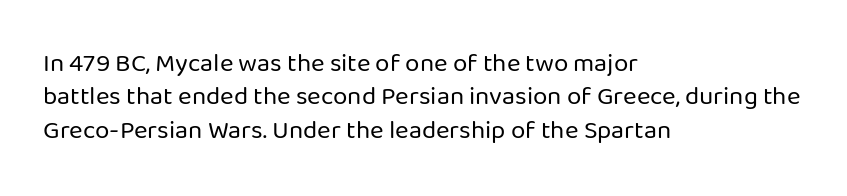
Compared with typical paragraphs, the rows here are spaced about the same. The letters stand straight up with perfectly vertical stems. Short and long lines alike share a common starting point at left. Is the stroke heavy? The answer is a plain regular-or-lighter. In terms of letterspacing, this is plain default setting. Just letters on the line, the space beneath them empty.
